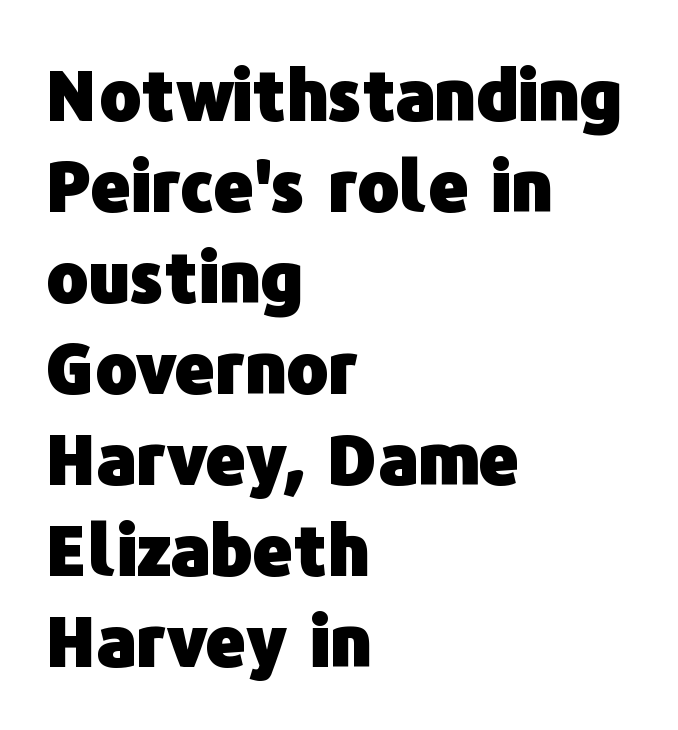
Here the glyphs are tracked normally, forming tight word shapes. Weight check: bold — yes, fully. Looks like regular typesetting: each glyph gets only the width it needs. Visually the block forms a straight wall on the left and a jagged coastline on the right. A typesetter would call this leading conventional body-copy spacing.
